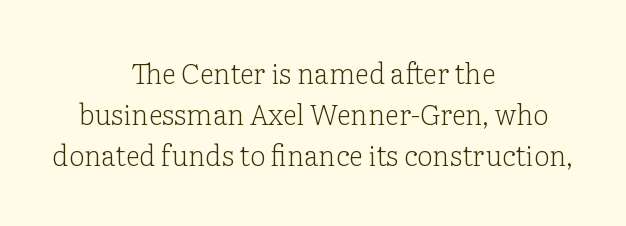
{"serif": "yes", "italic": "no", "bold": "no", "weight": "light", "width": "normal", "stroke_contrast": "low", "x_height": "medium", "monospaced": "no", "underline": "no", "align": "center", "line_spacing": "normal", "line_spacing_ratio": 1.46, "letter_spacing": "normal", "letter_spacing_em": 0.0, "glyph_px": 28}
